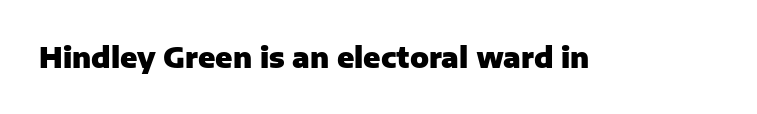
Is the type bold? Yes — the strokes are clearly thick and heavy. In terms of letterspacing, this is plain default setting. The space directly below the letters is spotless. Check where the strokes stop: nothing finishes them off — pure sans. Each letter keeps its own natural width here, so spacing adapts to shape.
